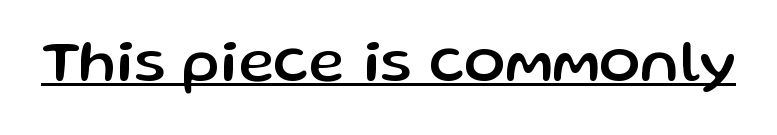
The image shows 61 px sans-serif type, upright; set normal letter spacing, underlined; low stroke contrast and a medium x-height.
